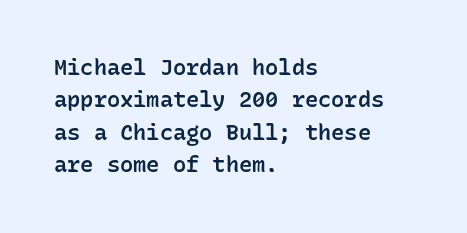
Q: Is the text bold? A: Semi-bold.
Q: Is the text italic (slanted)? A: No, it is upright.
Q: Is the text underlined? A: No.
Q: How is the paragraph aligned? A: Left-aligned.
Q: Is the spacing between letters normal or unusually wide? A: Normal.
Q: Is the spacing between lines tight, normal or loose? A: Normal.
